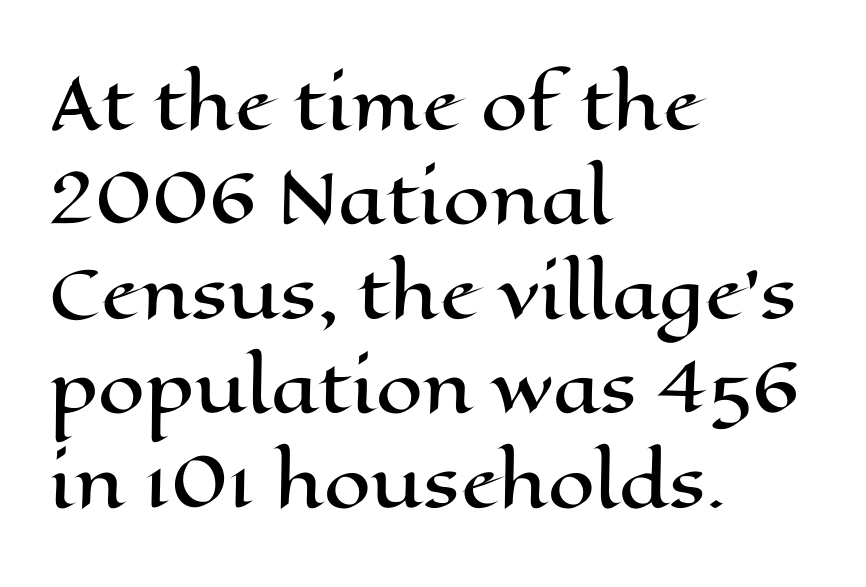
Q: Is the text italic (slanted)? A: No, it is upright.
Q: Is the text underlined? A: No.
Q: How is the paragraph aligned? A: Left-aligned.
Q: Is the spacing between letters normal or unusually wide? A: Normal.
Q: Is the spacing between lines tight, normal or loose? A: Normal.
Q: Width (condensed, normal, or wide)? A: Wide.
Q: Stroke contrast? A: High.
Q: x-height? A: Medium.
Q: Monospaced? A: No.
